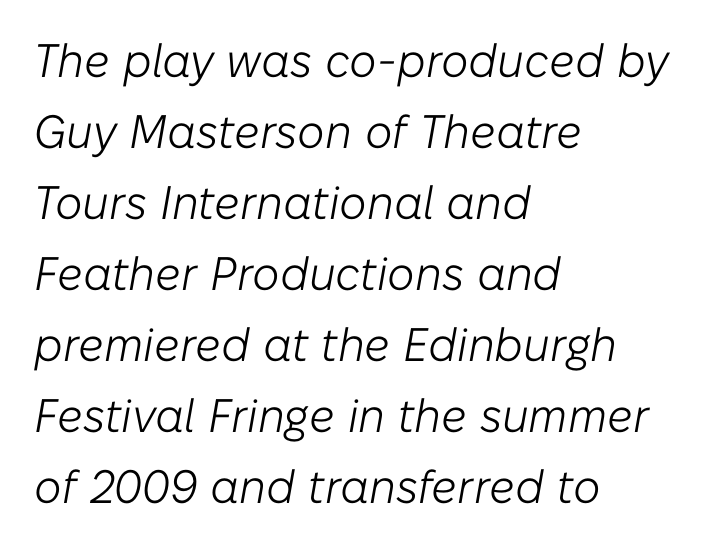
Is the letter spacing exaggerated? No — it looks like the ordinary default. The font sits on the lighter half of the weight spectrum, regular included. How would I describe the line gaps? Plain and ordinary. The glyphs look as if they've been sheared to an angle. Think of a printed novel: that variable character pitch is what you see here. Notice how the passage keeps a crisp vertical edge on the left only.
